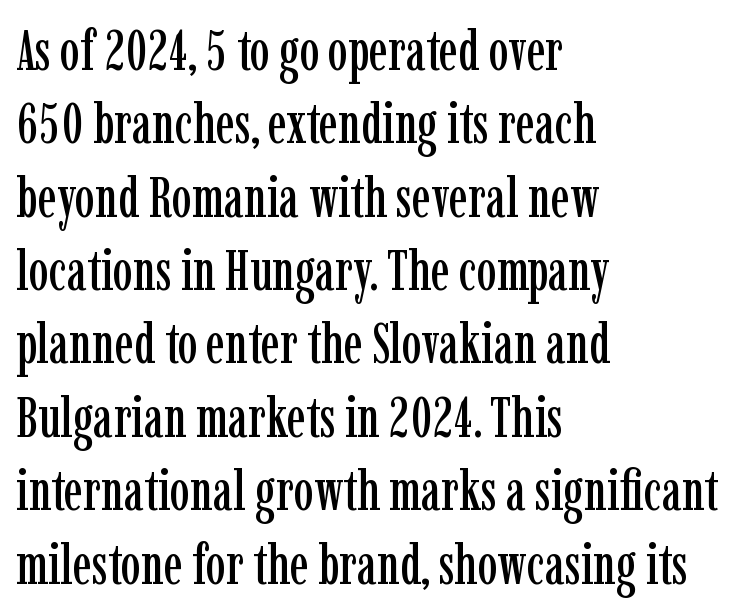
Successive baselines arrive at the customary interval. Each word holds together tightly as a unit, with standard inter-letter gaps. Glance below the letters and you will spot only blank space. This sample uses a serif face.
